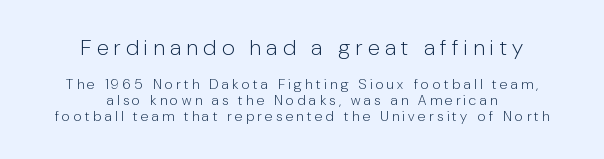
{"italic": "no", "bold": "no", "underline": "no", "align": "center", "line_spacing": "tight", "line_spacing_ratio": 1.12, "letter_spacing": "wide", "letter_spacing_em": 0.26, "larger_block": "first", "size_ratio": 1.57, "glyph_px": 22}
